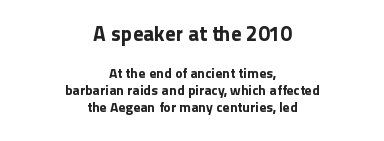
The strip under each line holds only bare page. This sample uses an upright cut, with every glyph sitting square on the baseline. How are the letters spaced? Ordinarily, with no added tracking. The more generous point size was reserved for the upper chunk. The setting favours the middle, as headings and verse often do.
